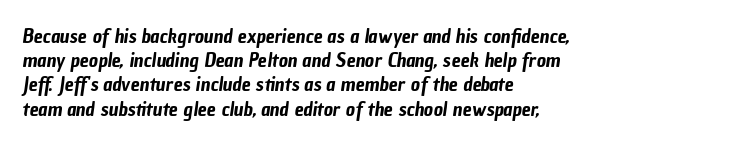
Words appear dense and cohesive because spacing is normal. The text block is weighted toward the left margin, trailing off unevenly rightward. The strip under each line holds only bare page.
